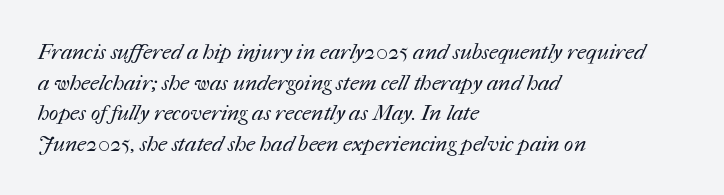
The letters sit at their default tracking, neither squeezed nor spread. Check under the words: just untouched page. The characters are drawn with everyday or finer stroke widths. A typesetter would call this leading conventional body-copy spacing.
